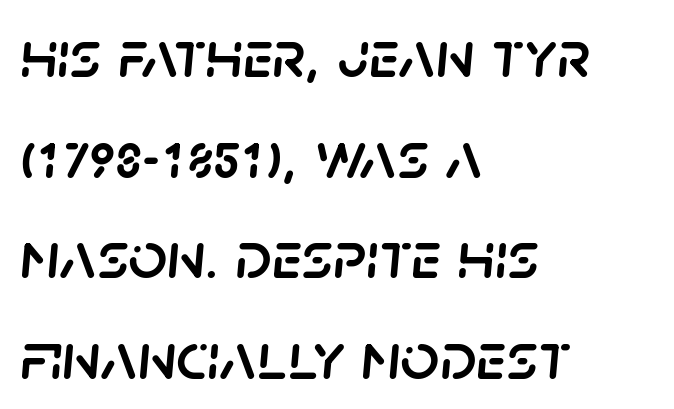
The image shows 68 px text type, italic (leaning right); set left-aligned, normal line spacing (1.48x), normal letter spacing, not underlined; low stroke contrast and a large x-height.
